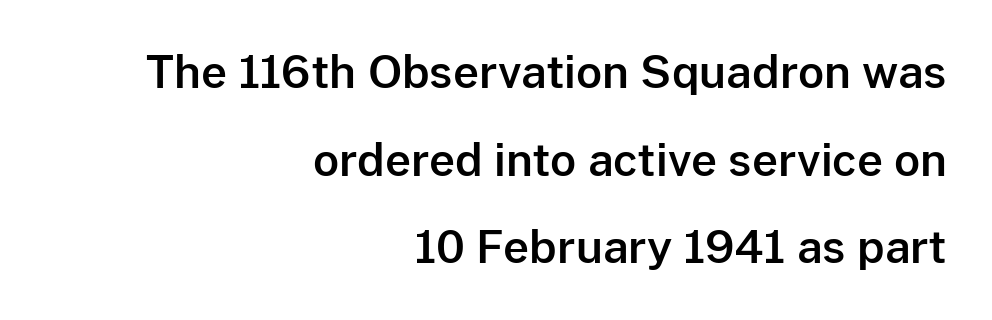
{"serif": "no", "italic": "no", "width": "normal", "stroke_contrast": "low", "x_height": "medium", "monospaced": "no", "underline": "no", "align": "right", "line_spacing": "loose", "line_spacing_ratio": 1.95, "letter_spacing": "normal", "letter_spacing_em": 0.0, "glyph_px": 45}
